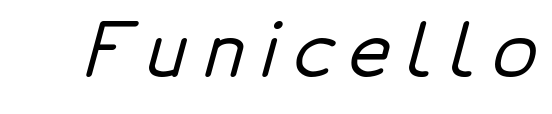
Is this a fixed-width face? No — the glyphs have proportional, varying widths. Underline: absent. Letterform terminals end flat and unadorned throughout the passage. Spacing between characters has been opened up far beyond the box default.
